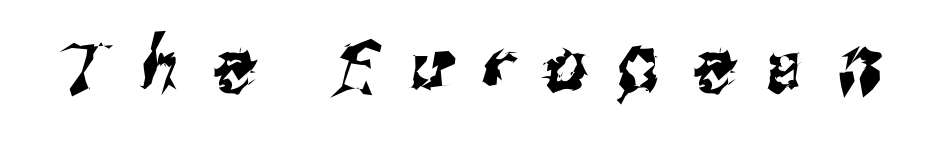
The image shows 74 px condensed sans-serif type; set unusually wide letter spacing (+0.43 em), not underlined; medium stroke contrast and a medium x-height.
